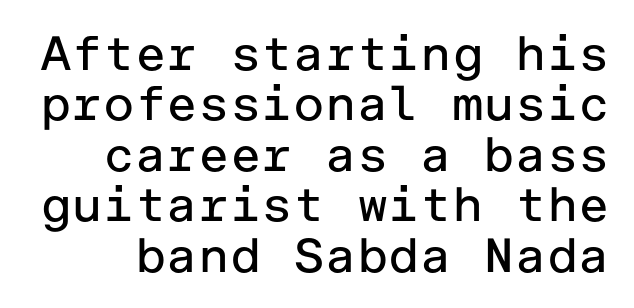
The image shows 48 px regular-weight sans-serif type, upright; set tight line spacing (1.05x), normal letter spacing, not underlined; low stroke contrast and a medium x-height.
